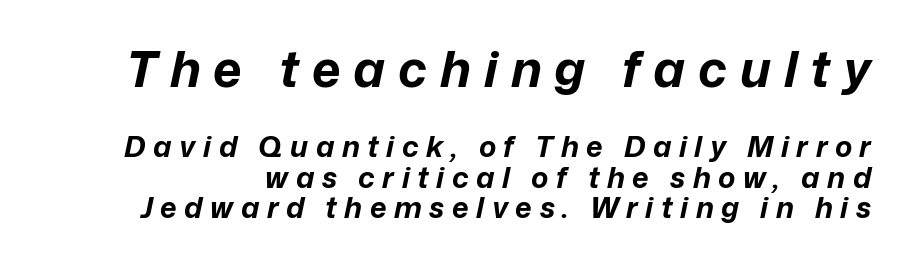
{"italic": "yes", "lean": "right", "slant_degrees": 12, "bold": "yes", "weight": "bold", "width": "normal", "stroke_contrast": "low", "x_height": "medium", "monospaced": "no", "underline": "no", "line_spacing": "tight", "line_spacing_ratio": 1.06, "letter_spacing": "wide", "letter_spacing_em": 0.26, "larger_block": "first", "size_ratio": 1.72, "glyph_px": 50}
